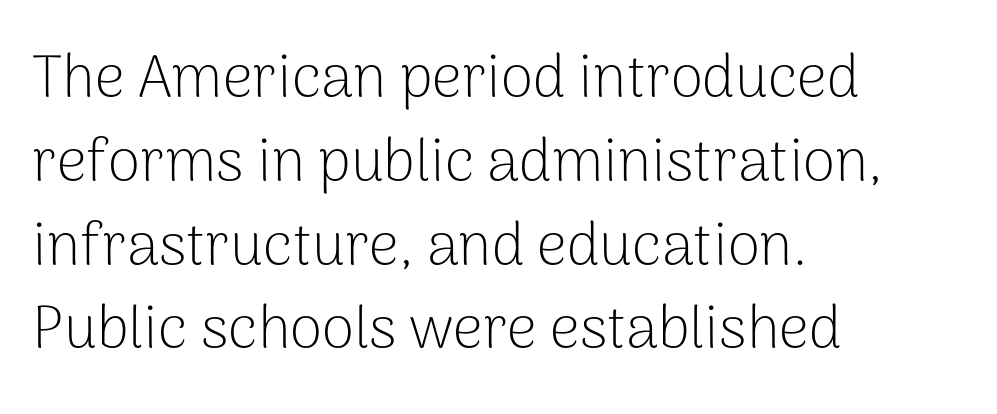
The rendering uses natural spacing where letterforms have individual widths. Beneath every word, the page is bare. This sample keeps an unexceptional amount of space between lines. The designer went with a sans here, leaving each stem footless. A roman cut, with each character standing at attention. The typesetter chose a ragged-right arrangement here.
